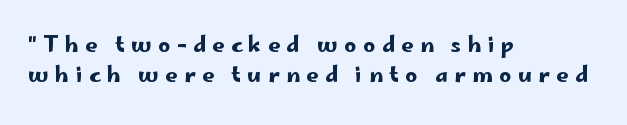
Nope, not italic — everything's standing straight. Has an underline been added? It has not. These lines are set flush left with a ragged right edge. Loose tracking; the words dissolve into strings of separated letters.
